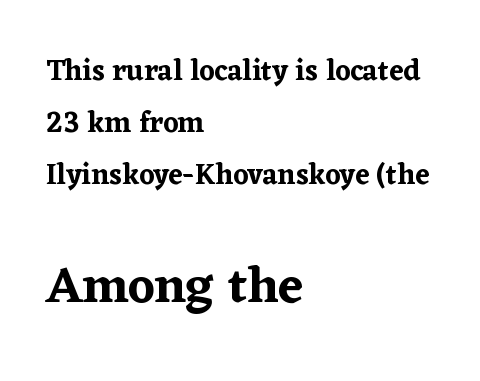
Words float on clear page, feet unadorned. Short and long lines alike share a common starting point at left. The typeface chosen for these lines features serifs. You get the small type first, then a jump to larger type. The letters advance in unequal steps, a hallmark of proportional type.
